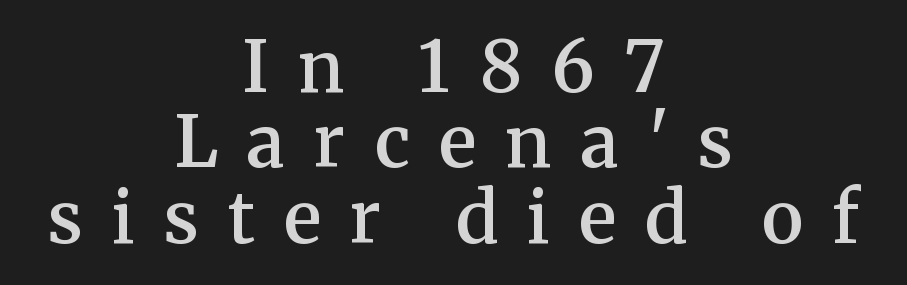
Q: Is the text bold? A: Semi-bold.
Q: Is the text italic (slanted)? A: No, it is upright.
Q: Is the typeface a serif or a sans-serif typeface? A: Serif.
Q: Is the text underlined? A: No.
Q: How is the paragraph aligned? A: Centered.
Q: Is the spacing between letters normal or unusually wide? A: Unusually wide.
Q: Is the spacing between lines tight, normal or loose? A: Tight.
Q: Width (condensed, normal, or wide)? A: Normal.
Q: Stroke contrast? A: Medium.
Q: x-height? A: Medium.
Q: Monospaced? A: No.
